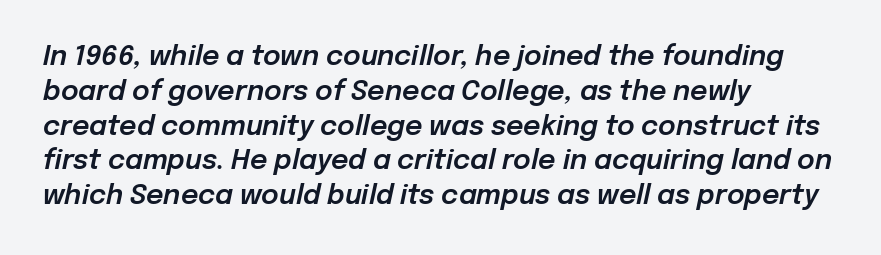
The face used here has a pronounced slope to its letters. This rendering features lettering with no underline. A typesetter would call this zero additional tracking. Teacher's note: observe the even left margin — that is flush-left alignment. Regarding leading, the lines here are spaced in the standard way.
